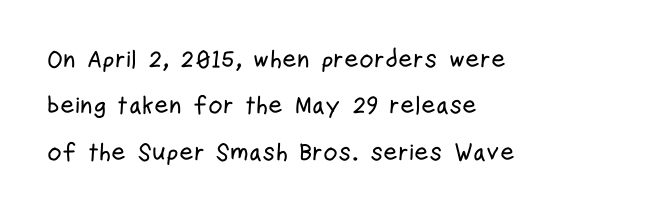
Q: Is the text italic (slanted)? A: No, it is upright.
Q: Is the text underlined? A: No.
Q: How is the paragraph aligned? A: Left-aligned.
Q: Is the spacing between letters normal or unusually wide? A: Normal.
